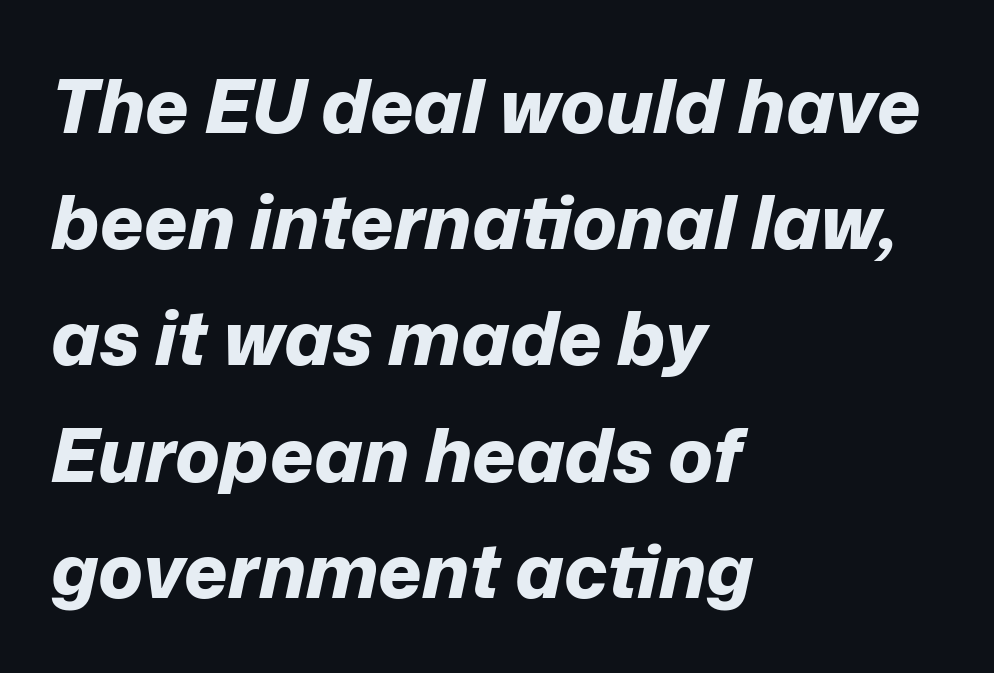
{"italic": "yes", "lean": "right", "slant_degrees": 12, "bold": "yes", "weight": "bold", "width": "normal", "stroke_contrast": "low", "x_height": "medium", "monospaced": "no", "underline": "no", "align": "left", "line_spacing": "normal", "line_spacing_ratio": 1.55, "letter_spacing": "normal", "letter_spacing_em": 0.0, "glyph_px": 75}
